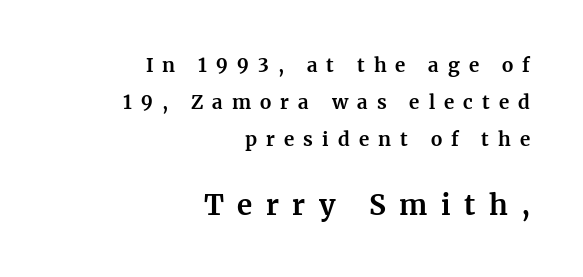
Q: Is the text bold? A: Yes.
Q: Is the text italic (slanted)? A: No, it is upright.
Q: Is the typeface a serif or a sans-serif typeface? A: Serif.
Q: Is the text underlined? A: No.
Q: How is the paragraph aligned? A: Right-aligned.
Q: Is the spacing between letters normal or unusually wide? A: Unusually wide.
Q: Is the spacing between lines tight, normal or loose? A: Loose.
Q: Which block of text is set in a larger size, the first (top) or the second (bottom)? A: The second (bottom) one.
Q: Width (condensed, normal, or wide)? A: Normal.
Q: Stroke contrast? A: Medium.
Q: x-height? A: Medium.
Q: Monospaced? A: No.
